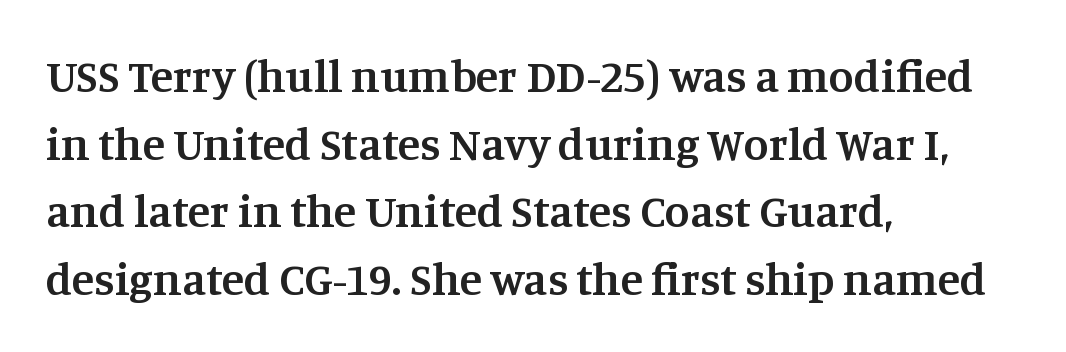
The image shows 46 px semibold serif type, upright; set left-aligned, normal line spacing (1.47x), normal letter spacing, not underlined; medium stroke contrast and a large x-height.
